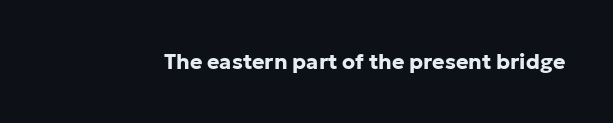
The image shows 21 px bold type, upright; set normal letter spacing, not underlined.
